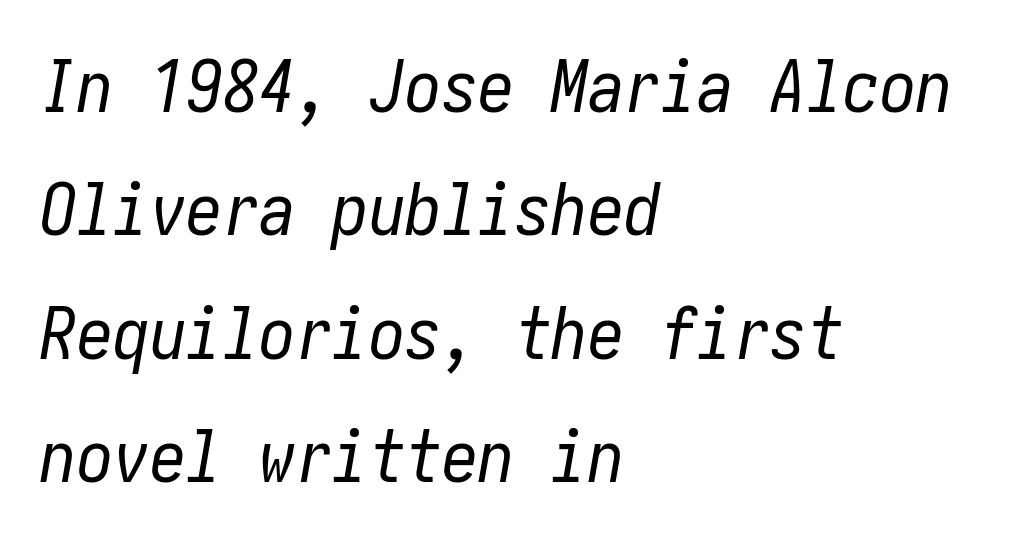
Underlining? Definitely not there. The strokes carry an ordinary text weight at most. Leading matches the norm, producing a regular column. Every character sits at an angle, as italics do.
